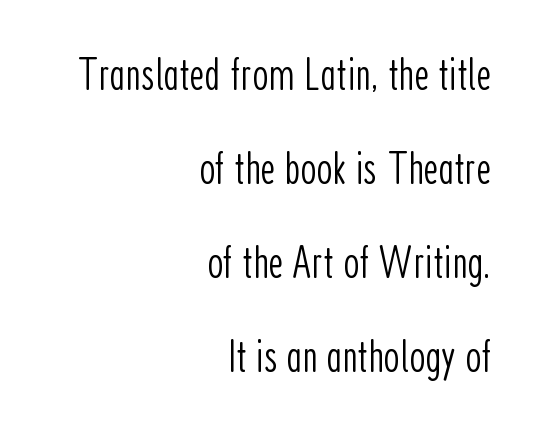
{"serif": "no", "italic": "no", "bold": "no", "weight": "light", "width": "condensed", "stroke_contrast": "low", "x_height": "medium", "monospaced": "no", "underline": "no", "align": "right", "line_spacing": "loose", "line_spacing_ratio": 2.04, "letter_spacing": "normal", "letter_spacing_em": 0.0, "glyph_px": 46}
